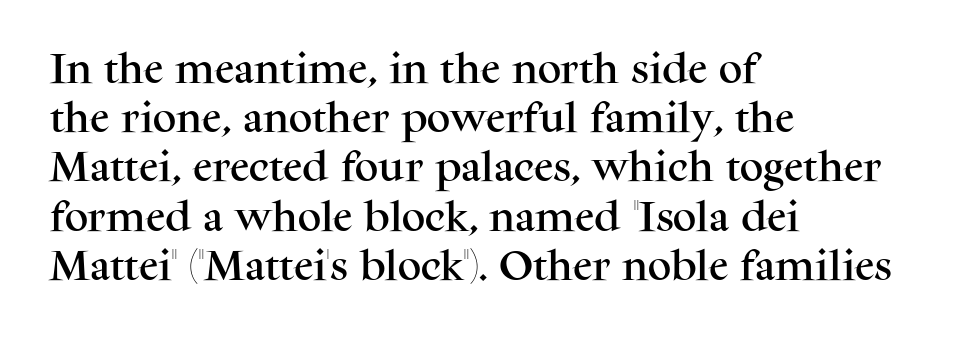
Q: Is the text italic (slanted)? A: No, it is upright.
Q: Is the typeface a serif or a sans-serif typeface? A: Serif.
Q: Is the text underlined? A: No.
Q: How is the paragraph aligned? A: Left-aligned.
Q: Is the spacing between letters normal or unusually wide? A: Normal.
Q: Is the spacing between lines tight, normal or loose? A: Normal.
Q: Width (condensed, normal, or wide)? A: Normal.
Q: Stroke contrast? A: Medium.
Q: x-height? A: Medium.
Q: Monospaced? A: No.
